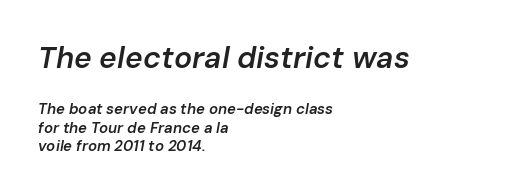
{"italic": "yes", "lean": "right", "slant_degrees": 10, "bold": "semi", "weight": "semibold", "width": "normal", "stroke_contrast": "low", "x_height": "medium", "monospaced": "no", "underline": "no", "align": "left", "line_spacing_ratio": 1.24, "letter_spacing": "normal", "letter_spacing_em": 0.0, "larger_block": "first", "size_ratio": 2.0, "glyph_px": 30}
